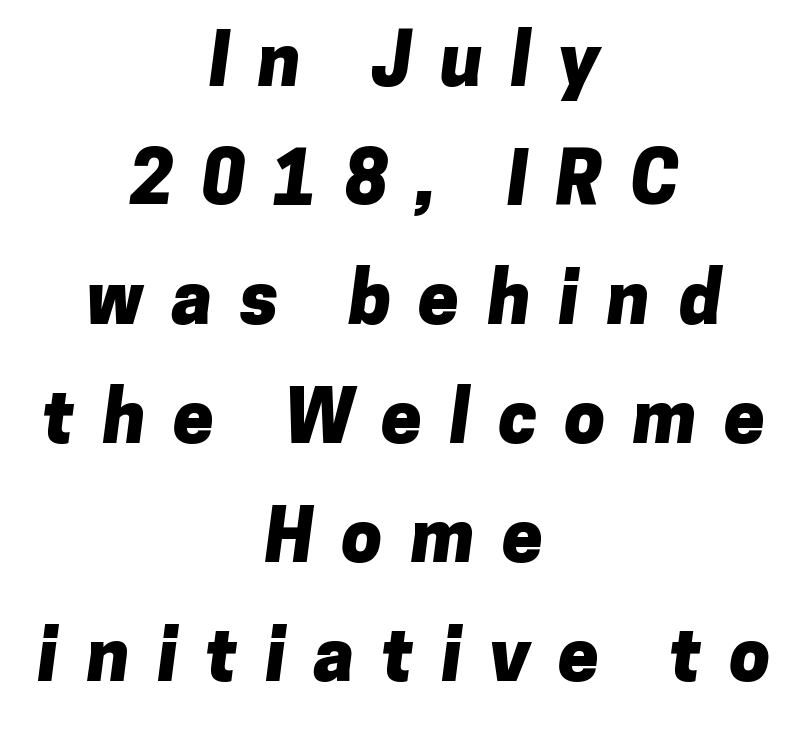
The rendering shows plain stroke endings on the letterforms — a sans-serif design. The rendering uses natural spacing where letterforms have individual widths. Neither beginnings nor endings align; midpoints do. The zone under the glyphs is completely vacant. The glyphs have the mass of a bold cut.
